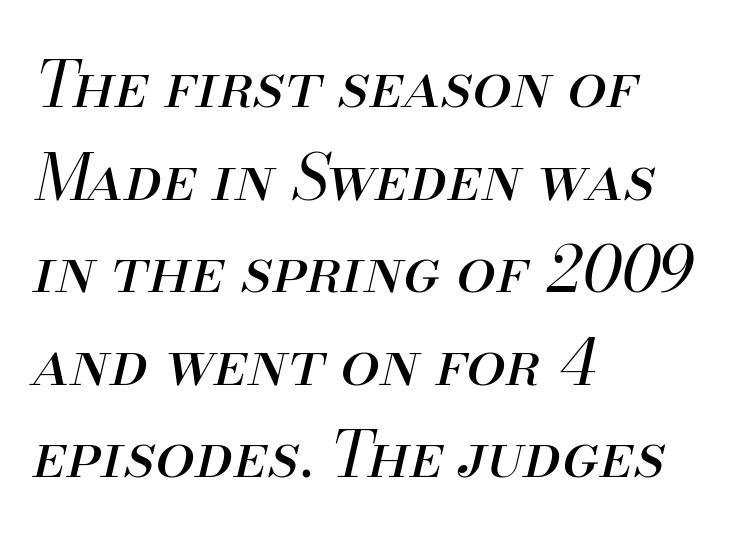
Q: Is the text bold? A: No.
Q: Is the text italic (slanted)? A: Yes, it leans right by about 13 degrees.
Q: Is the text underlined? A: No.
Q: How is the paragraph aligned? A: Left-aligned.
Q: Is the spacing between letters normal or unusually wide? A: Normal.
Q: Is the spacing between lines tight, normal or loose? A: Normal.
Q: Width (condensed, normal, or wide)? A: Normal.
Q: Stroke contrast? A: Medium.
Q: x-height? A: Small.
Q: Monospaced? A: No.
